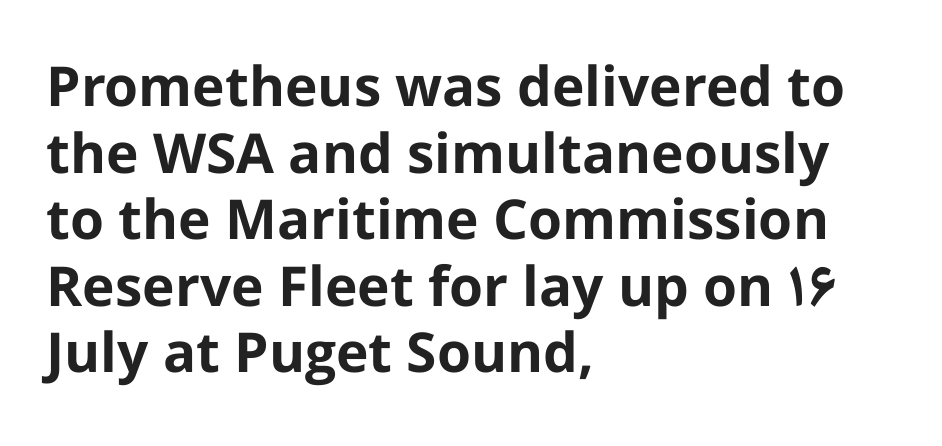
Q: Is the text bold? A: Yes.
Q: Is the text italic (slanted)? A: No, it is upright.
Q: Is the typeface a serif or a sans-serif typeface? A: Sans-serif.
Q: Is the text underlined? A: No.
Q: How is the paragraph aligned? A: Left-aligned.
Q: Is the spacing between letters normal or unusually wide? A: Normal.
Q: Width (condensed, normal, or wide)? A: Normal.
Q: Stroke contrast? A: Low.
Q: x-height? A: Medium.
Q: Monospaced? A: No.
